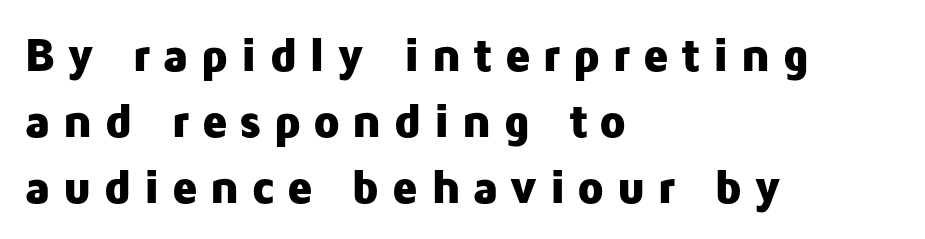
{"serif": "no", "italic": "no", "bold": "yes", "weight": "heavy", "width": "normal", "stroke_contrast": "low", "x_height": "medium", "monospaced": "no", "underline": "no", "align": "left", "line_spacing": "normal", "line_spacing_ratio": 1.38, "letter_spacing": "wide", "letter_spacing_em": 0.23, "glyph_px": 48}
